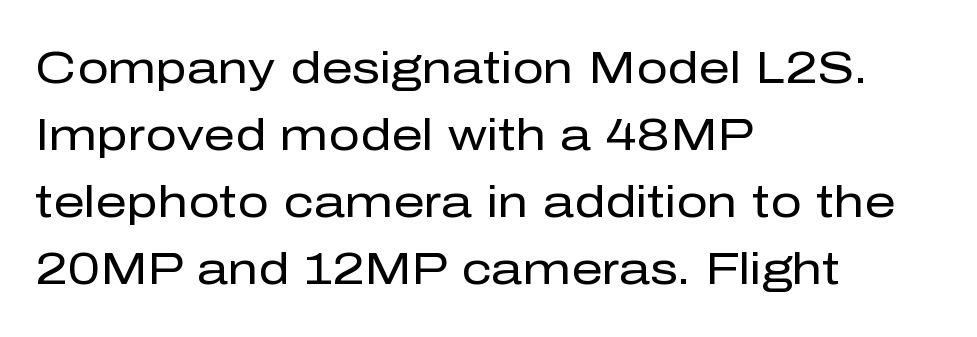
The image shows 44 px regular-weight sans-serif type, upright; set left-aligned, normal line spacing (1.52x), normal letter spacing, not underlined; low stroke contrast and a medium x-height.
